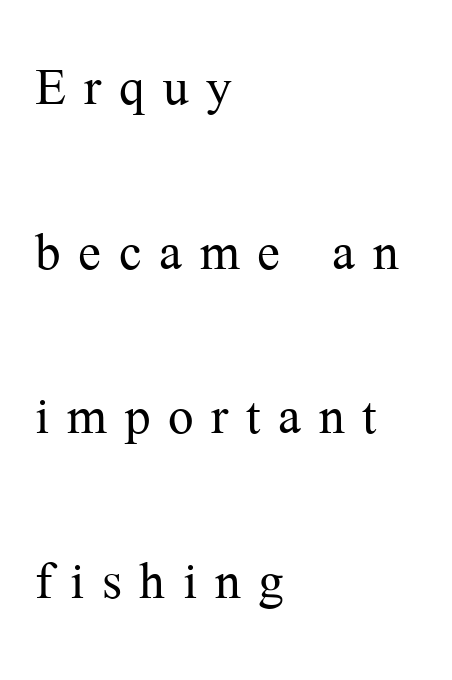
Q: Is the text bold? A: No.
Q: Is the text italic (slanted)? A: No, it is upright.
Q: Is the typeface a serif or a sans-serif typeface? A: Serif.
Q: Is the text underlined? A: No.
Q: How is the paragraph aligned? A: Left-aligned.
Q: Is the spacing between letters normal or unusually wide? A: Unusually wide.
Q: Is the spacing between lines tight, normal or loose? A: Loose.
Q: Width (condensed, normal, or wide)? A: Normal.
Q: Stroke contrast? A: Medium.
Q: x-height? A: Medium.
Q: Monospaced? A: No.
